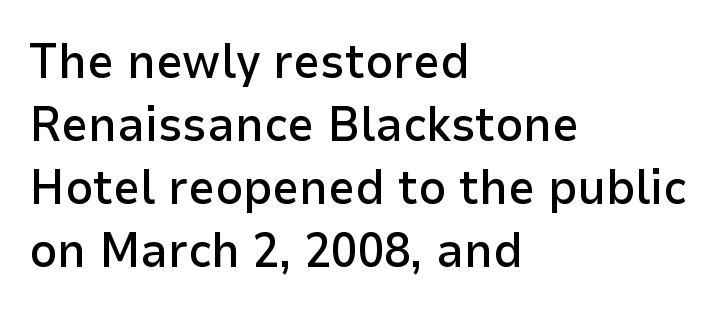
Q: Is the text bold? A: Semi-bold.
Q: Is the text italic (slanted)? A: No, it is upright.
Q: Is the typeface a serif or a sans-serif typeface? A: Sans-serif.
Q: Is the text underlined? A: No.
Q: How is the paragraph aligned? A: Left-aligned.
Q: Is the spacing between letters normal or unusually wide? A: Normal.
Q: Is the spacing between lines tight, normal or loose? A: Normal.
Q: Width (condensed, normal, or wide)? A: Normal.
Q: Stroke contrast? A: Low.
Q: x-height? A: Medium.
Q: Monospaced? A: No.
